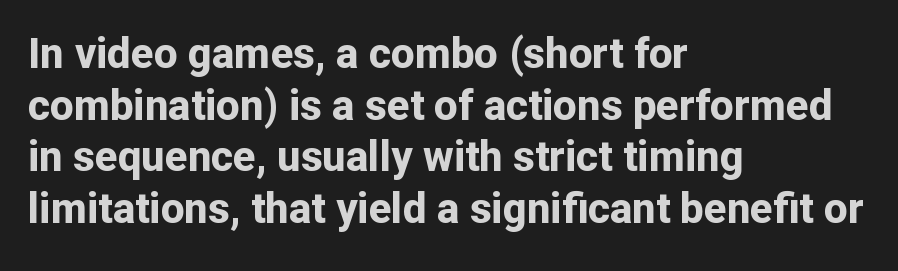
The image shows 42 px bold sans-serif type, upright; set left-aligned, line spacing 1.23x, normal letter spacing, not underlined; low stroke contrast and a medium x-height.
